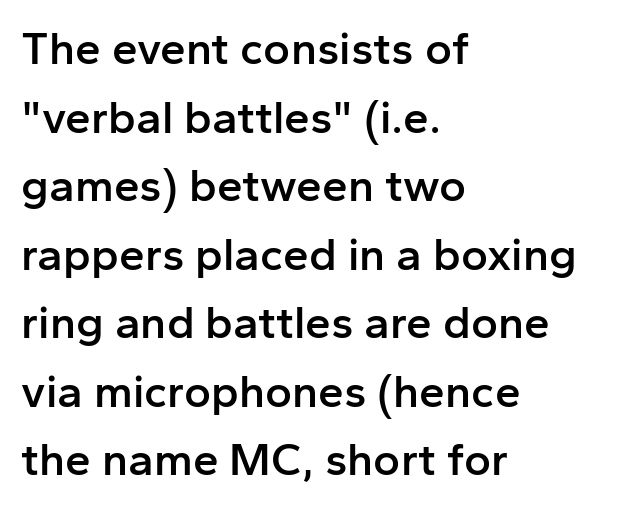
{"serif": "no", "italic": "no", "bold": "semi", "weight": "semibold", "width": "normal", "stroke_contrast": "low", "x_height": "medium", "monospaced": "no", "underline": "no", "align": "left", "line_spacing": "normal", "line_spacing_ratio": 1.49, "letter_spacing": "normal", "letter_spacing_em": 0.0, "glyph_px": 46}
